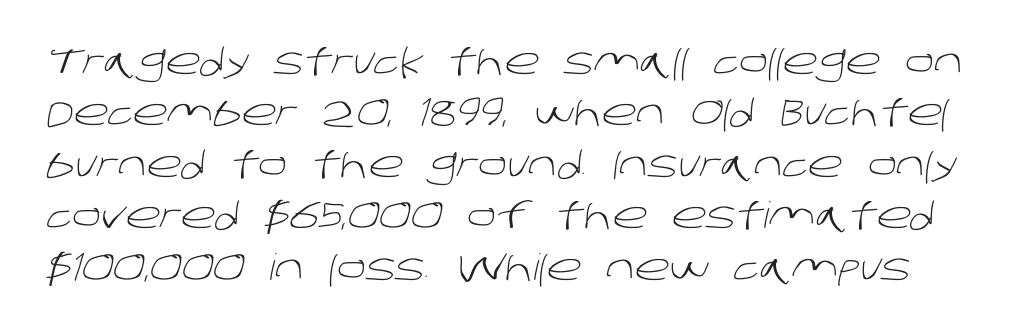
The image shows 36 px light sans-serif type; set normal line spacing (1.43x), normal letter spacing, not underlined; low stroke contrast and a large x-height.
